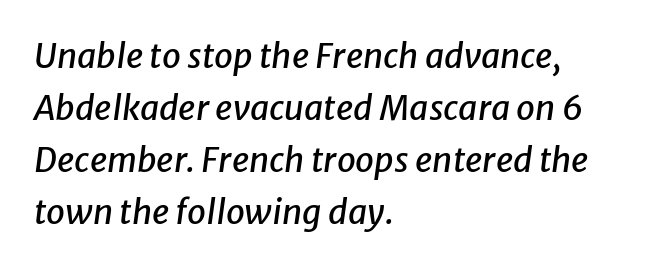
Q: Is the text italic (slanted)? A: Yes, it leans right by about 8 degrees.
Q: Is the text underlined? A: No.
Q: How is the paragraph aligned? A: Left-aligned.
Q: Is the spacing between letters normal or unusually wide? A: Normal.
Q: Is the spacing between lines tight, normal or loose? A: Normal.
Q: Width (condensed, normal, or wide)? A: Normal.
Q: Stroke contrast? A: Low.
Q: x-height? A: Medium.
Q: Monospaced? A: No.
